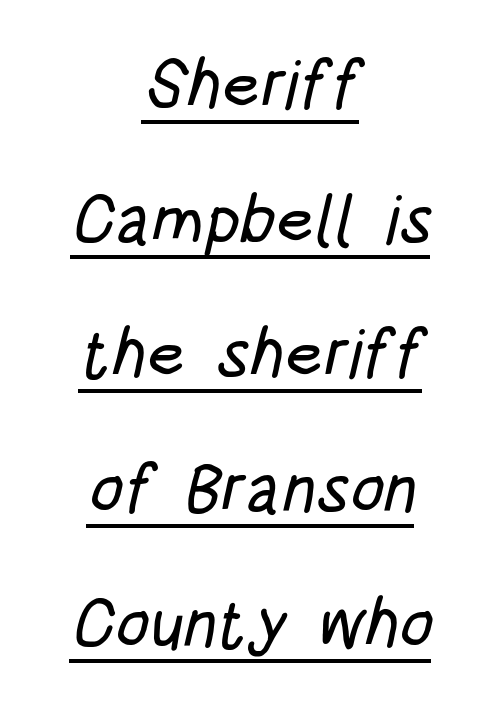
Q: Is the typeface a serif or a sans-serif typeface? A: Sans-serif.
Q: Is the text underlined? A: Yes.
Q: How is the paragraph aligned? A: Centered.
Q: Is the spacing between letters normal or unusually wide? A: Normal.
Q: Is the spacing between lines tight, normal or loose? A: Loose.
Q: Width (condensed, normal, or wide)? A: Condensed.
Q: Stroke contrast? A: Low.
Q: x-height? A: Large.
Q: Monospaced? A: No.
